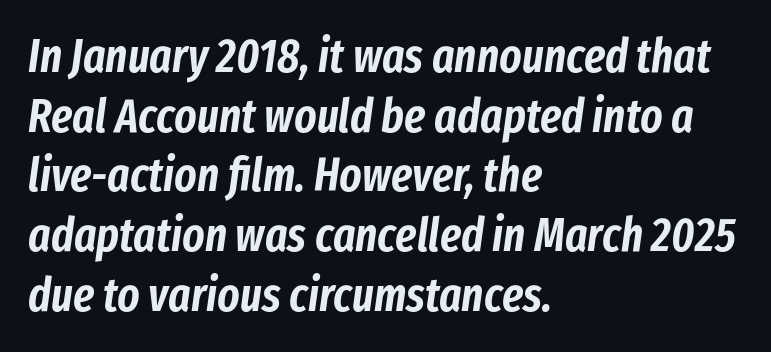
Q: Is the text italic (slanted)? A: Yes, it leans right by about 8 degrees.
Q: Is the text underlined? A: No.
Q: How is the paragraph aligned? A: Left-aligned.
Q: Is the spacing between letters normal or unusually wide? A: Normal.
Q: Is the spacing between lines tight, normal or loose? A: Normal.
Q: Width (condensed, normal, or wide)? A: Condensed.
Q: Stroke contrast? A: Low.
Q: x-height? A: Medium.
Q: Monospaced? A: No.
